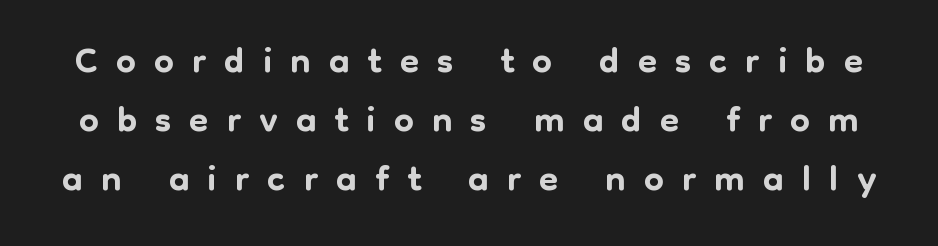
Q: Is the text italic (slanted)? A: No, it is upright.
Q: Is the typeface a serif or a sans-serif typeface? A: Sans-serif.
Q: Is the text underlined? A: No.
Q: Is the spacing between letters normal or unusually wide? A: Unusually wide.
Q: Is the spacing between lines tight, normal or loose? A: Tight.
Q: Width (condensed, normal, or wide)? A: Normal.
Q: Stroke contrast? A: Low.
Q: x-height? A: Medium.
Q: Monospaced? A: No.
